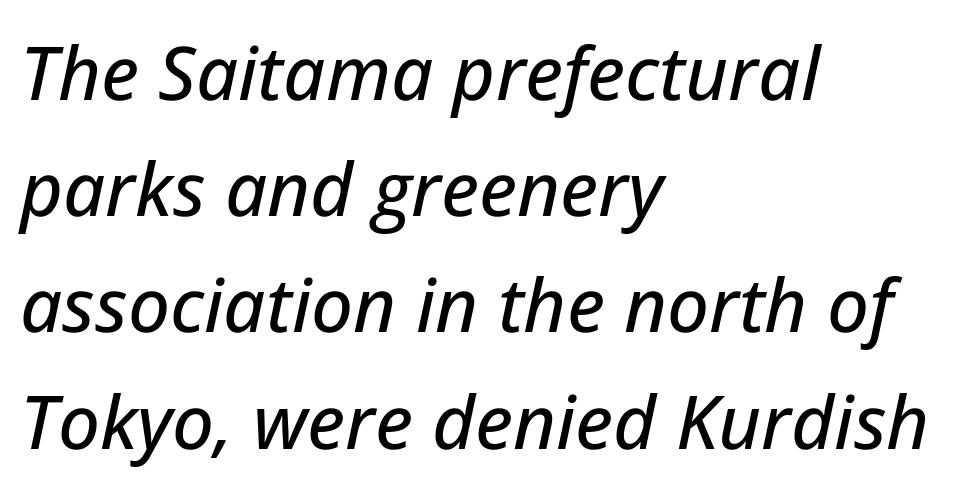
{"italic": "yes", "lean": "right", "slant_degrees": 12, "width": "normal", "stroke_contrast": "low", "x_height": "medium", "monospaced": "no", "underline": "no", "align": "left", "line_spacing": "normal", "line_spacing_ratio": 1.57, "letter_spacing": "normal", "letter_spacing_em": 0.0, "glyph_px": 74}
